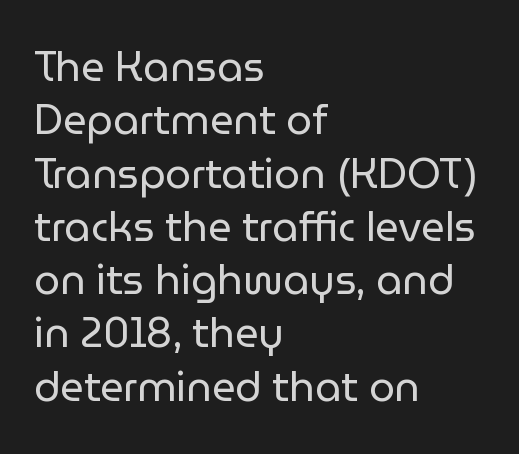
The image shows 41 px regular-weight sans-serif type, upright; set left-aligned, normal line spacing (1.3x), normal letter spacing, not underlined; low stroke contrast and a medium x-height.
